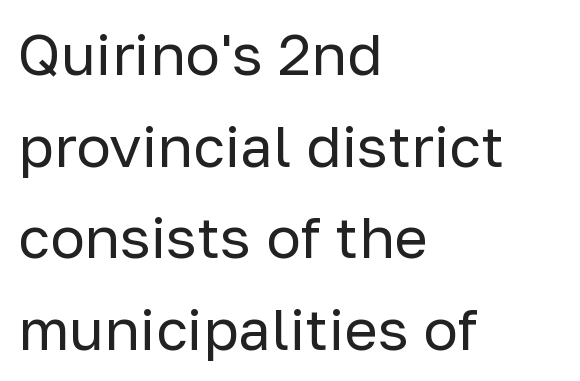
{"serif": "no", "italic": "no", "bold": "no", "weight": "regular", "width": "normal", "stroke_contrast": "low", "x_height": "medium", "monospaced": "no", "underline": "no", "align": "left", "line_spacing": "normal", "line_spacing_ratio": 1.58, "letter_spacing": "normal", "letter_spacing_em": 0.0, "glyph_px": 58}
